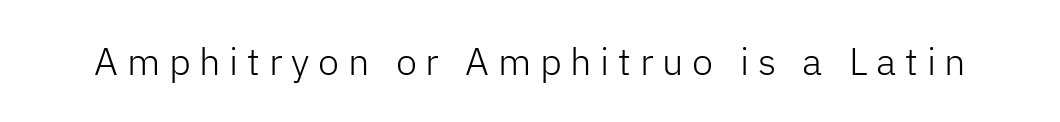
The image shows 38 px light sans-serif type, upright; set unusually wide letter spacing (+0.23 em), not underlined; low stroke contrast and a medium x-height.
